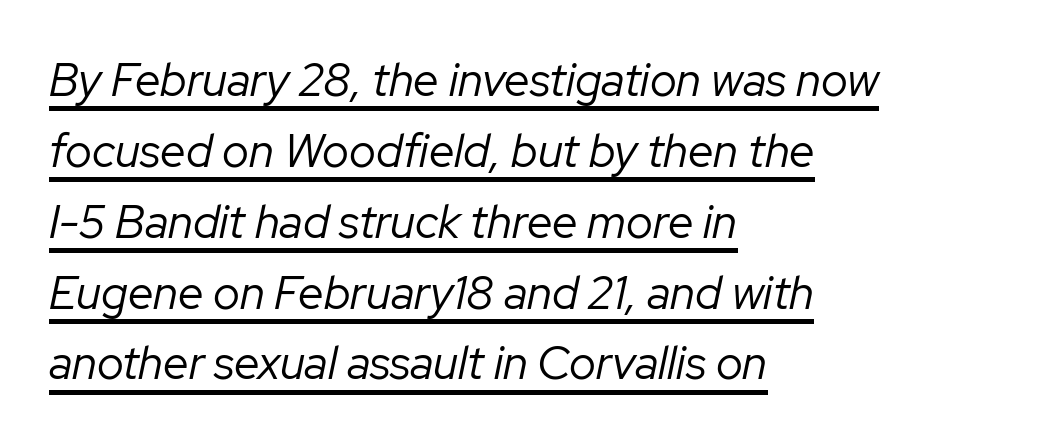
The image shows 46 px regular-weight type, italic (leaning right); set left-aligned, normal line spacing (1.54x), normal letter spacing, underlined; low stroke contrast and a medium x-height.
